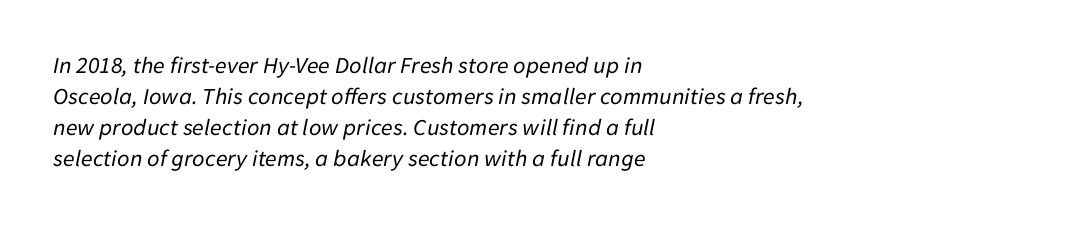
Q: Is the text bold? A: No.
Q: Is the text italic (slanted)? A: Yes, it leans right by about 11 degrees.
Q: Is the text underlined? A: No.
Q: How is the paragraph aligned? A: Left-aligned.
Q: Is the spacing between letters normal or unusually wide? A: Normal.
Q: Is the spacing between lines tight, normal or loose? A: Normal.
